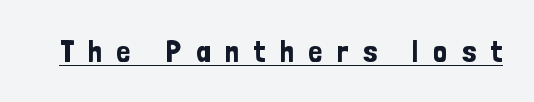
Unlike italic type, these characters show no tilt at all. The tracking jumps out immediately: characters are airy and widely separated. I'd call this a sans setting — the letters go barefoot. The rendering uses natural spacing where letterforms have individual widths. A typographer would call this underscored text.
